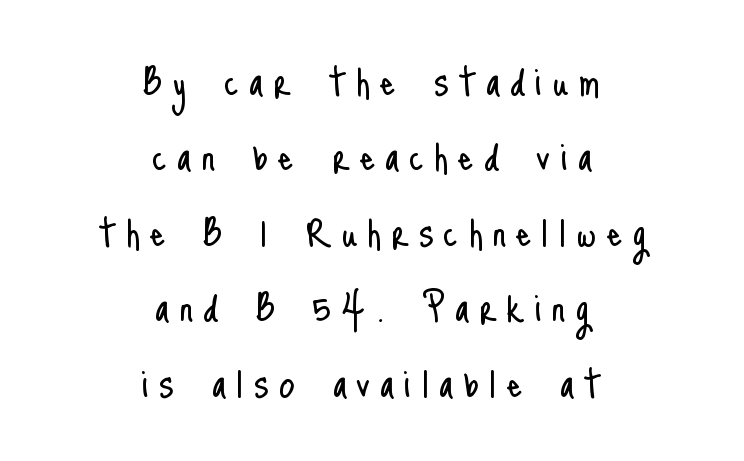
Q: Is the text bold? A: No.
Q: Is the text italic (slanted)? A: No, it is upright.
Q: Is the typeface a serif or a sans-serif typeface? A: Sans-serif.
Q: Is the text underlined? A: No.
Q: How is the paragraph aligned? A: Centered.
Q: Is the spacing between letters normal or unusually wide? A: Unusually wide.
Q: Is the spacing between lines tight, normal or loose? A: Normal.
Q: Width (condensed, normal, or wide)? A: Condensed.
Q: Stroke contrast? A: Low.
Q: x-height? A: Small.
Q: Monospaced? A: No.
